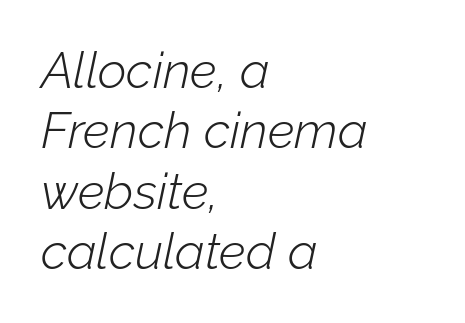
The image shows 50 px light type, italic (leaning right); set left-aligned, line spacing 1.21x, normal letter spacing, not underlined; low stroke contrast and a medium x-height.
